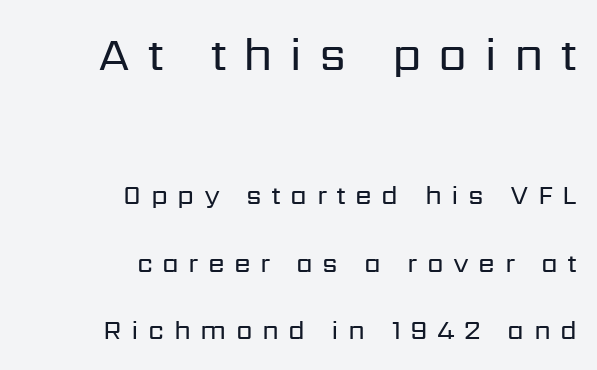
The image shows 47 px regular-weight sans-serif type, upright; set right-aligned, loose line spacing (2.5x), unusually wide letter spacing (+0.35 em), not underlined; the first (top) block is 1.74x larger; low stroke contrast and a medium x-height.
